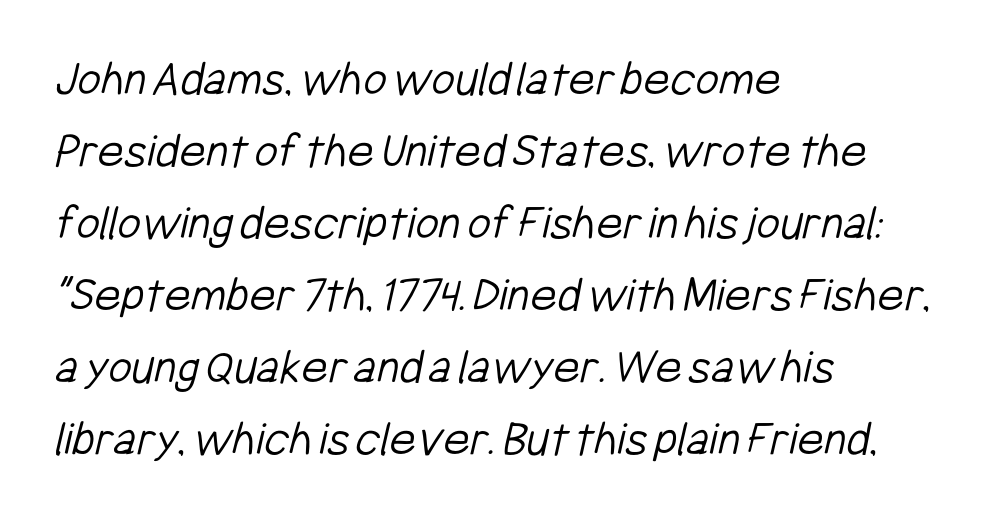
The image shows 51 px light, condensed sans-serif type; set left-aligned, normal line spacing (1.41x), normal letter spacing, not underlined; low stroke contrast and a medium x-height.
